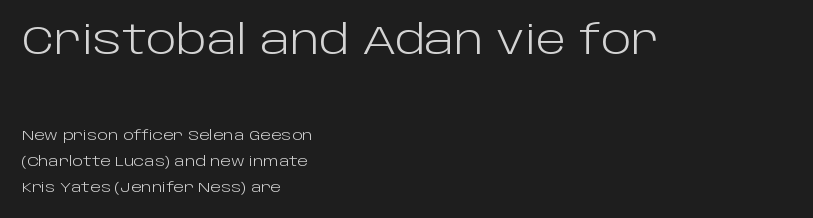
How are the letters spaced? Ordinarily, with no added tracking. Serifs: no, the terminals of the letterforms are clean. Does the copy run flush right? No — it runs flush left. The cut favours lightness, reaching ordinary text weight at its darkest. The specimen reads as upright at a glance.
